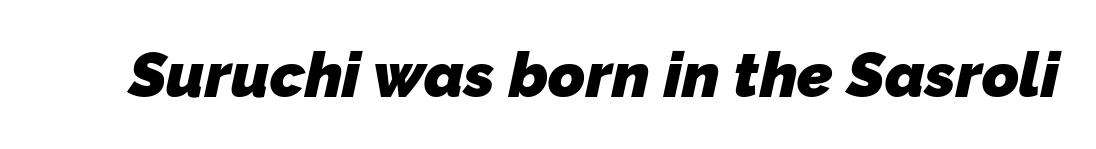
A full-strength bold gives these letters their thick strokes. Serif or sans? Sans — the stroke terminals are bare. Each row of text sits above clean, open space. The passage shown is typed in a proportional face where columns would drift.
